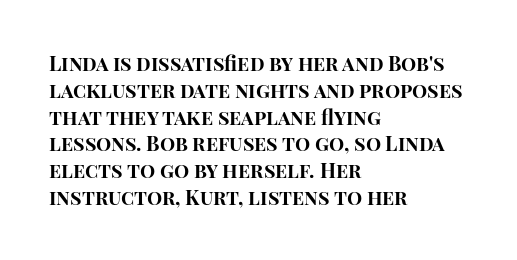
Q: Is the text bold? A: Yes.
Q: Is the text italic (slanted)? A: No, it is upright.
Q: Is the text underlined? A: No.
Q: How is the paragraph aligned? A: Left-aligned.
Q: Is the spacing between letters normal or unusually wide? A: Normal.
Q: Is the spacing between lines tight, normal or loose? A: Normal.
